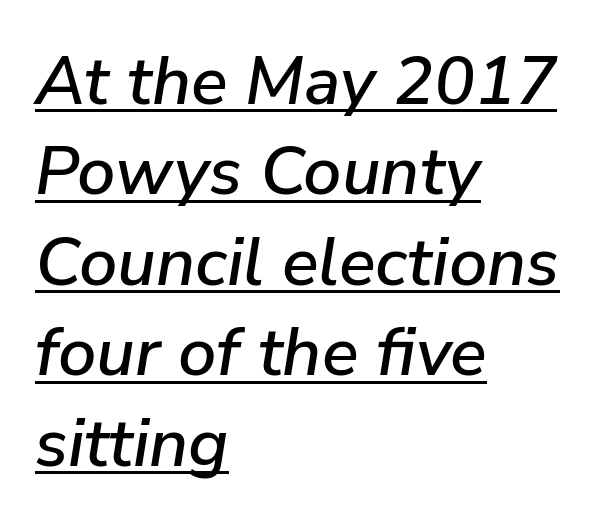
Q: Is the text italic (slanted)? A: Yes, it leans right by about 9 degrees.
Q: Is the text underlined? A: Yes.
Q: How is the paragraph aligned? A: Left-aligned.
Q: Is the spacing between letters normal or unusually wide? A: Normal.
Q: Is the spacing between lines tight, normal or loose? A: Normal.
Q: Width (condensed, normal, or wide)? A: Normal.
Q: Stroke contrast? A: Low.
Q: x-height? A: Medium.
Q: Monospaced? A: No.
